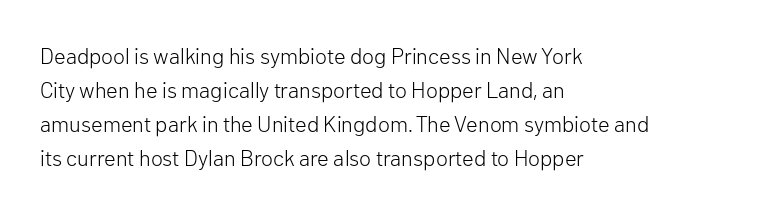
These lines stack with their left ends in a neat column. Any mark beneath the type? The region is blank. Short note: letters normally spaced. The type sits square on the baseline with zero lean.
